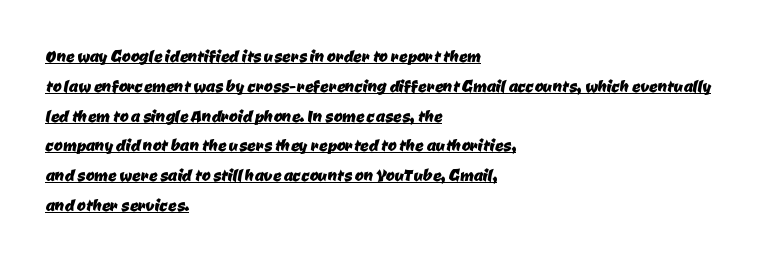
The image shows 21 px text type; set left-aligned, normal line spacing (1.42x), normal letter spacing, underlined.
